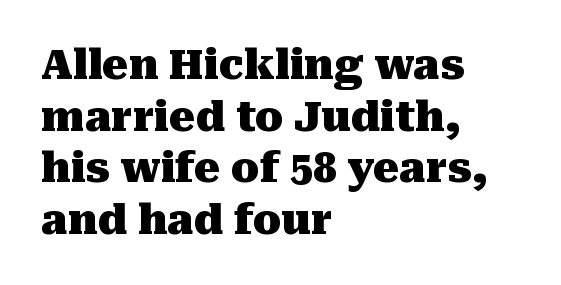
Quick note: not italic, upright. Leading matches the norm, producing a regular column. Plain, unruled lines of type. The typeface chosen for these lines features serifs.
